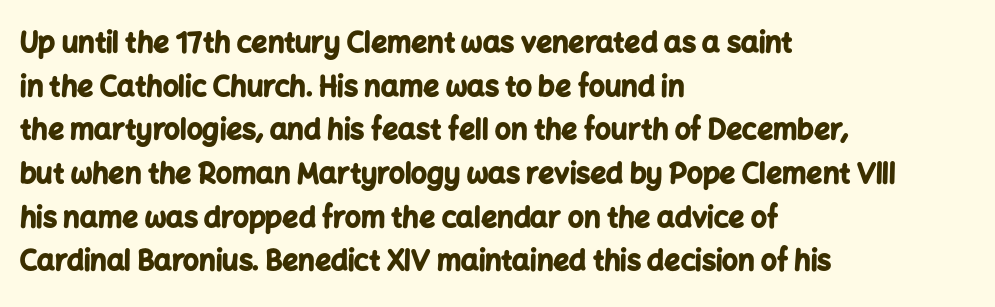
The letters stand straight up with perfectly vertical stems. The letters advance in unequal steps, a hallmark of proportional type. Anything drawn beneath the words? Only blank space. The passage shown has conventional tracking throughout. The passage is arranged the way most books set body copy — flush left. Summary of weight: heavy, a full bold.
